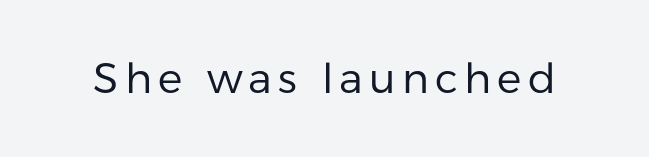
Q: Is the text bold? A: No.
Q: Is the text italic (slanted)? A: No, it is upright.
Q: Is the typeface a serif or a sans-serif typeface? A: Sans-serif.
Q: Is the text underlined? A: No.
Q: Width (condensed, normal, or wide)? A: Normal.
Q: Stroke contrast? A: Low.
Q: x-height? A: Medium.
Q: Monospaced? A: No.
